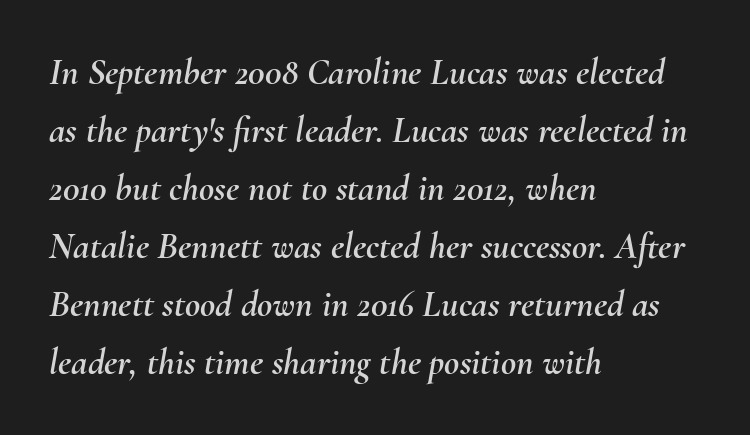
The baseline area is clear. The block of text has a typical density, with ordinary space between rows. Reading down the block, your eye returns to a fixed left position each line. The passage shown is typed in a proportional face where columns would drift. Style check: oblique.
